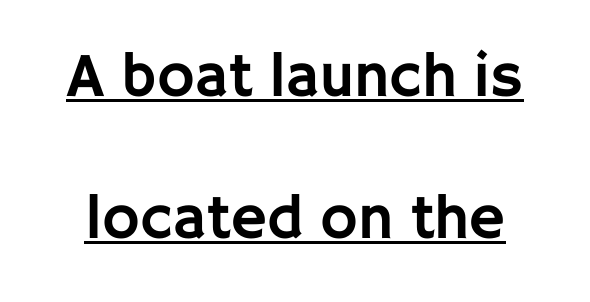
The image shows 63 px sans-serif type, upright; set loose line spacing (2.25x), normal letter spacing, underlined; low stroke contrast and a large x-height.
